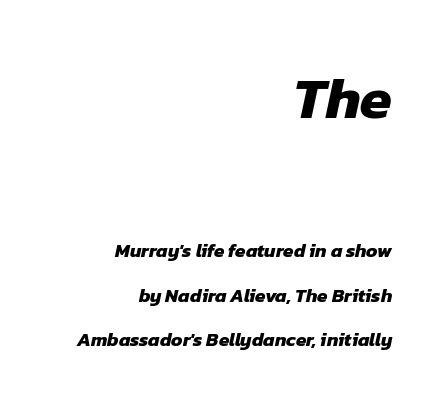
In terms of letterspacing, this is plain default setting. In CSS terms this would be text-align: right. Underline: absent. Size hierarchy here favors the leading block over the trailing one. Stroke terminals: plain, sans-serif.
